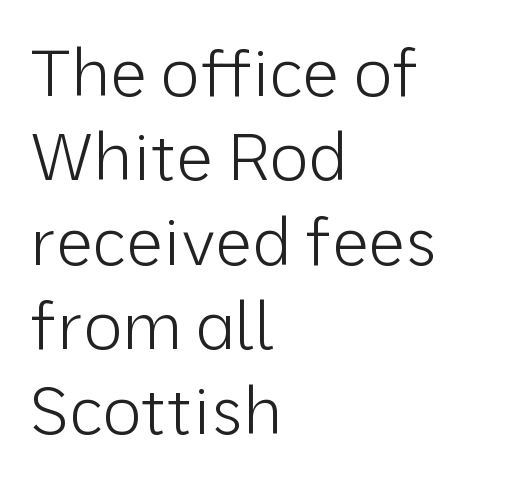
The image shows 66 px light sans-serif type, upright; set left-aligned, normal line spacing (1.28x), normal letter spacing, not underlined; low stroke contrast and a medium x-height.
